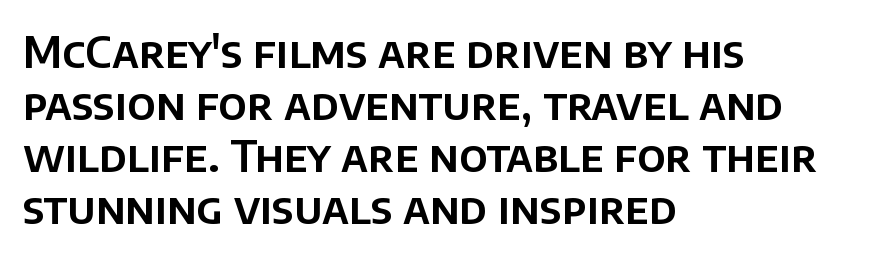
Q: Is the text italic (slanted)? A: No, it is upright.
Q: Is the typeface a serif or a sans-serif typeface? A: Sans-serif.
Q: Is the text underlined? A: No.
Q: How is the paragraph aligned? A: Left-aligned.
Q: Is the spacing between letters normal or unusually wide? A: Normal.
Q: Width (condensed, normal, or wide)? A: Normal.
Q: Stroke contrast? A: Low.
Q: x-height? A: Large.
Q: Monospaced? A: No.
